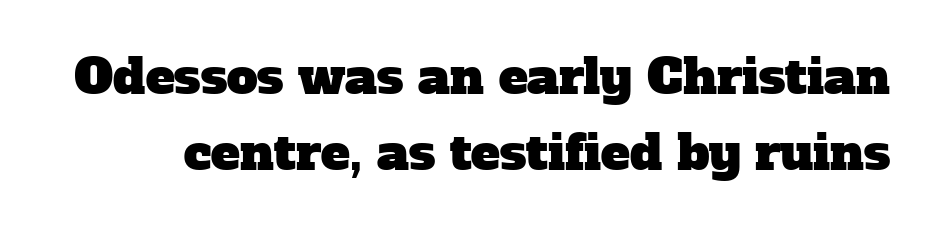
Q: Is the typeface a serif or a sans-serif typeface? A: Serif.
Q: Is the text underlined? A: No.
Q: Is the spacing between letters normal or unusually wide? A: Normal.
Q: Is the spacing between lines tight, normal or loose? A: Normal.
Q: Width (condensed, normal, or wide)? A: Normal.
Q: Stroke contrast? A: Low.
Q: x-height? A: Medium.
Q: Monospaced? A: No.
